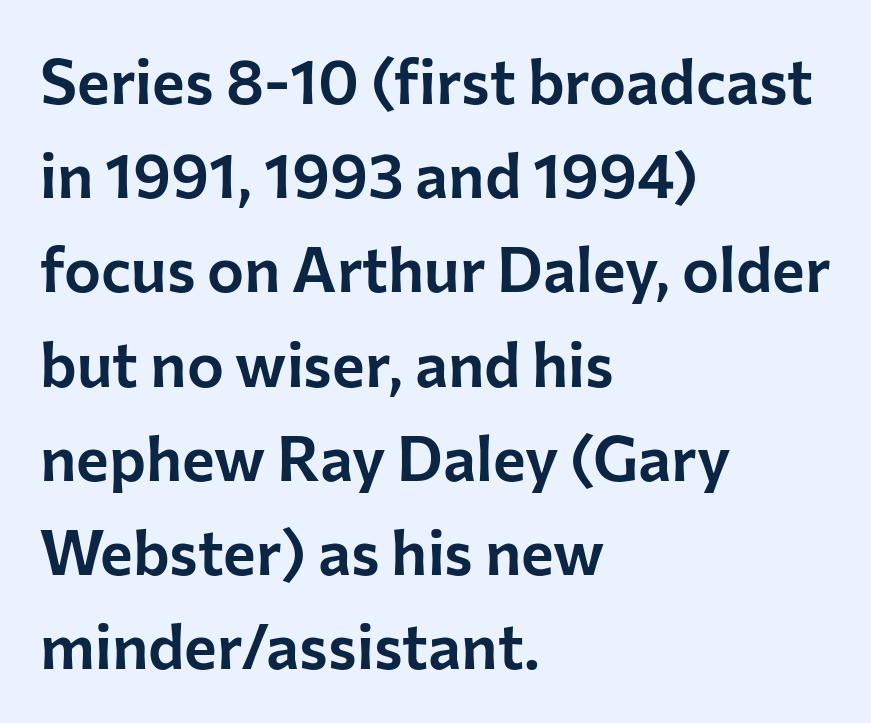
The image shows 62 px sans-serif type, upright; set left-aligned, normal line spacing (1.52x), normal letter spacing, not underlined; low stroke contrast and a medium x-height.
